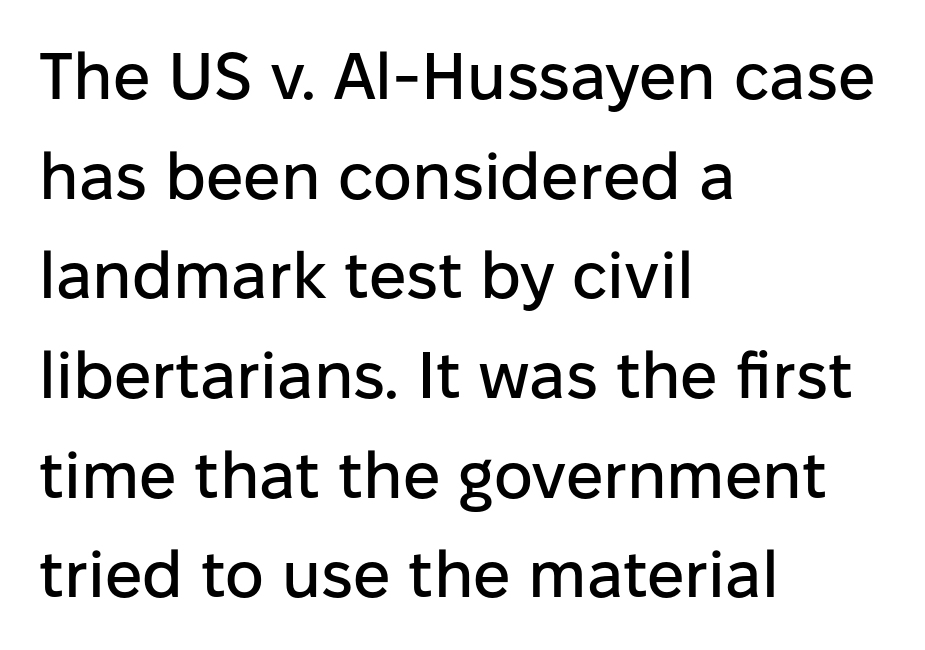
{"serif": "no", "italic": "no", "width": "normal", "stroke_contrast": "low", "x_height": "medium", "monospaced": "no", "underline": "no", "align": "left", "line_spacing": "normal", "line_spacing_ratio": 1.51, "letter_spacing": "normal", "letter_spacing_em": 0.0, "glyph_px": 66}
